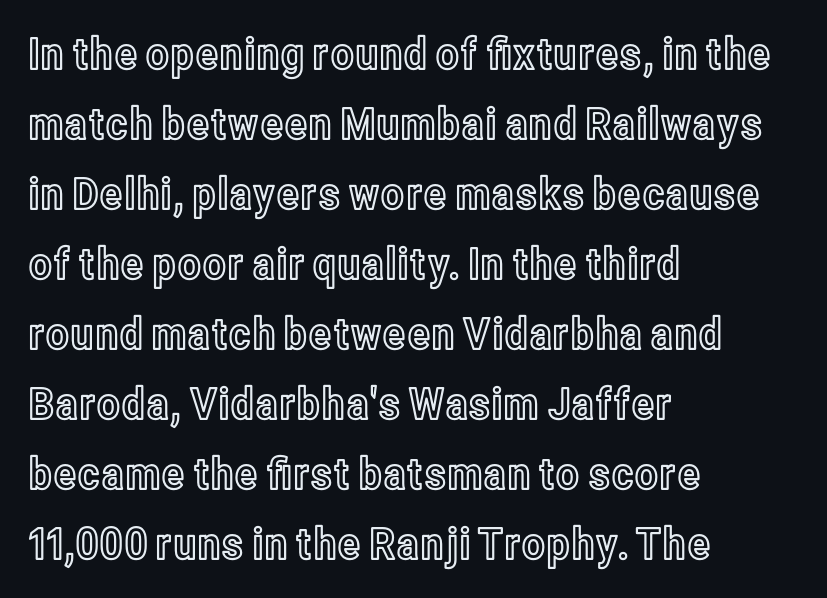
Q: Is the text italic (slanted)? A: No, it is upright.
Q: Is the text underlined? A: No.
Q: How is the paragraph aligned? A: Left-aligned.
Q: Is the spacing between letters normal or unusually wide? A: Normal.
Q: Is the spacing between lines tight, normal or loose? A: Normal.
Q: Width (condensed, normal, or wide)? A: Condensed.
Q: x-height? A: Medium.
Q: Monospaced? A: No.
